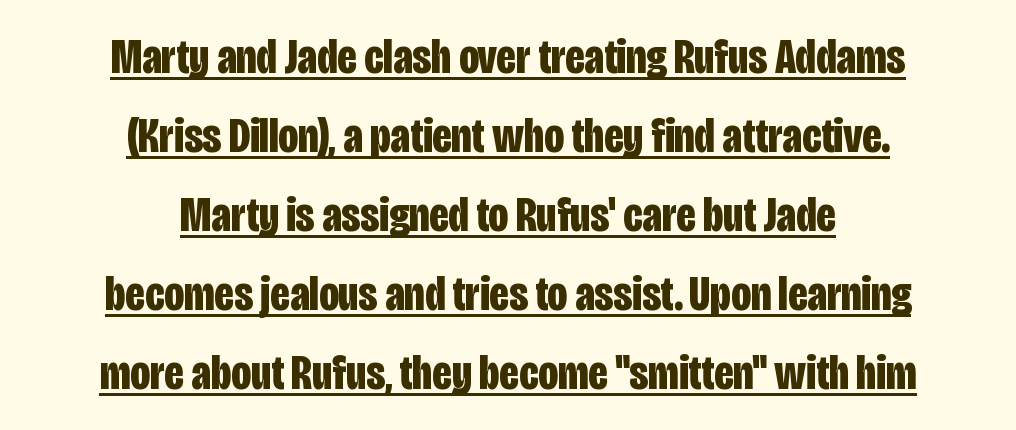
The image shows 49 px bold, condensed sans-serif type, upright; set centered, normal line spacing (1.61x), normal letter spacing, underlined; low stroke contrast and a large x-height.
